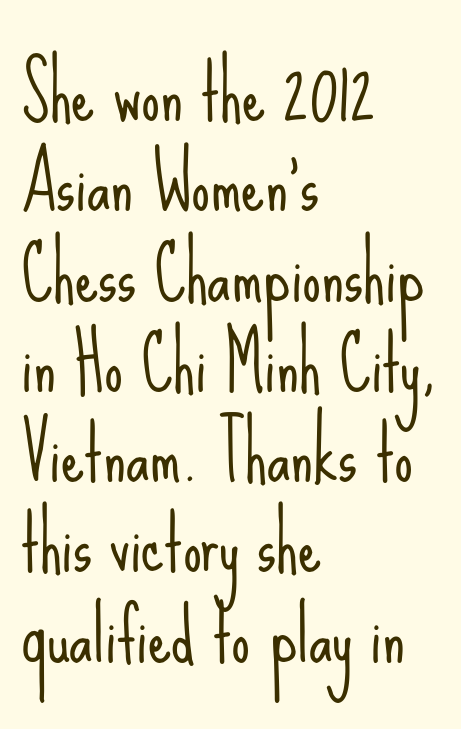
Q: Is the text bold? A: No.
Q: Is the text italic (slanted)? A: No, it is upright.
Q: Is the typeface a serif or a sans-serif typeface? A: Sans-serif.
Q: Is the text underlined? A: No.
Q: How is the paragraph aligned? A: Left-aligned.
Q: Is the spacing between letters normal or unusually wide? A: Normal.
Q: Width (condensed, normal, or wide)? A: Condensed.
Q: Stroke contrast? A: Low.
Q: x-height? A: Small.
Q: Monospaced? A: No.
